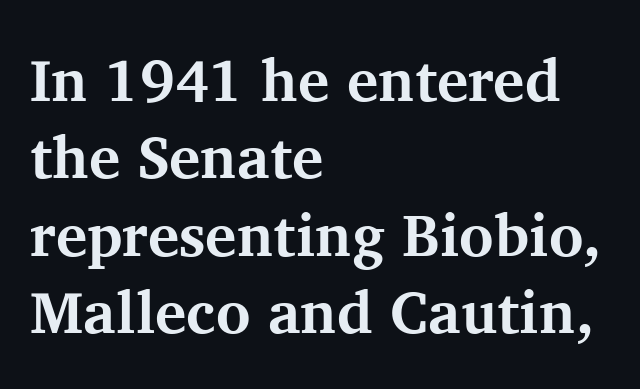
{"serif": "yes", "italic": "no", "bold": "yes", "weight": "bold", "width": "normal", "stroke_contrast": "medium", "x_height": "medium", "monospaced": "no", "underline": "no", "align": "left", "line_spacing": "normal", "line_spacing_ratio": 1.31, "letter_spacing": "normal", "letter_spacing_em": 0.0, "glyph_px": 59}
